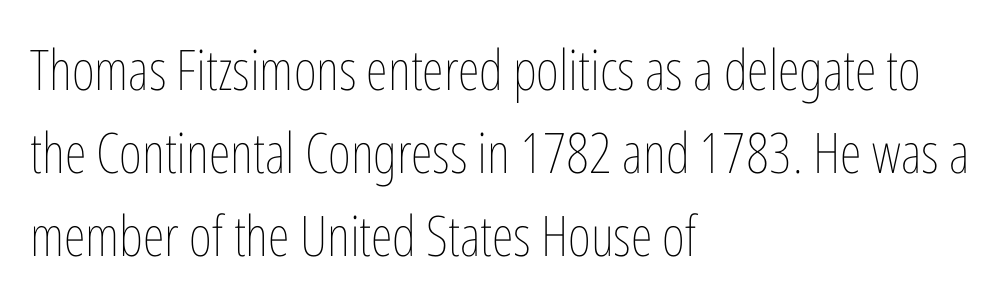
The image shows 56 px thin, condensed type, upright; set left-aligned, normal line spacing (1.48x), normal letter spacing, not underlined; low stroke contrast and a medium x-height.
